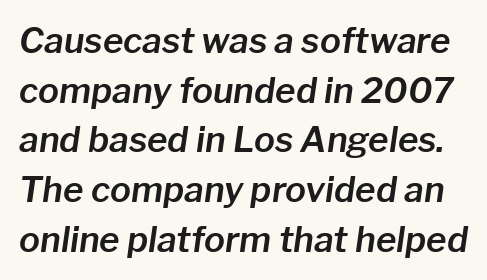
{"italic": "yes", "lean": "right", "slant_degrees": 8, "width": "normal", "stroke_contrast": "low", "x_height": "medium", "monospaced": "no", "underline": "no", "line_spacing": "normal", "line_spacing_ratio": 1.42, "letter_spacing": "normal", "letter_spacing_em": 0.0, "glyph_px": 35}
